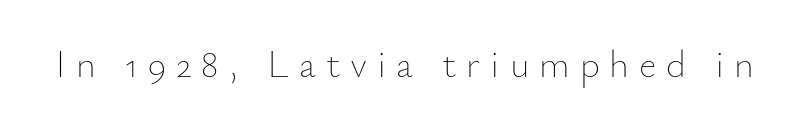
Q: Is the text bold? A: No.
Q: Is the text italic (slanted)? A: No, it is upright.
Q: Is the text underlined? A: No.
Q: Is the spacing between letters normal or unusually wide? A: Unusually wide.
Q: Width (condensed, normal, or wide)? A: Normal.
Q: Stroke contrast? A: Low.
Q: x-height? A: Small.
Q: Monospaced? A: No.
